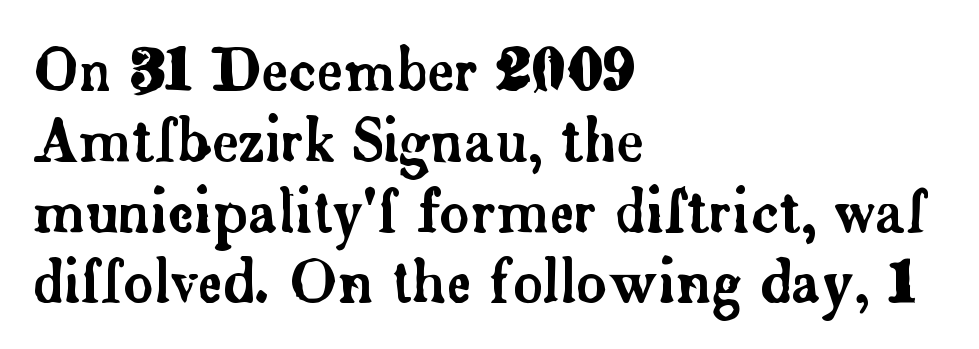
If you drew a ruler down the left edge, every line would touch it. You could call the tracking neutral — neither tight nor loose. Only glyphs here, with clear space below each row. Every stem runs plumb, perpendicular to the baseline. Typographically, this falls in the serif category.
